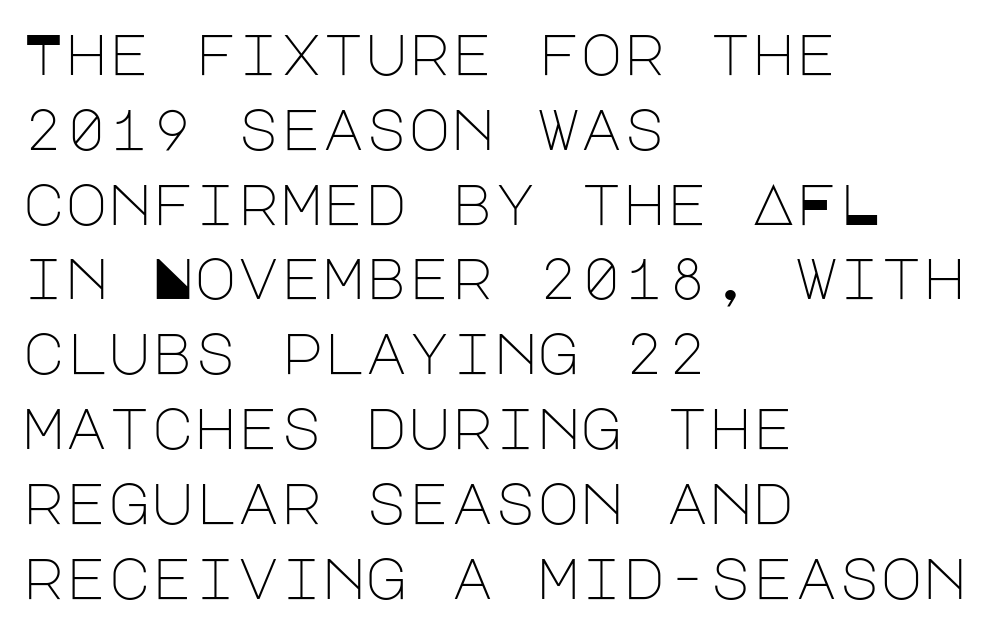
Q: Is the text bold? A: No.
Q: Is the text italic (slanted)? A: No, it is upright.
Q: Is the typeface a serif or a sans-serif typeface? A: Sans-serif.
Q: Is the text underlined? A: No.
Q: How is the paragraph aligned? A: Left-aligned.
Q: Is the spacing between letters normal or unusually wide? A: Normal.
Q: Is the spacing between lines tight, normal or loose? A: Normal.
Q: Width (condensed, normal, or wide)? A: Normal.
Q: Stroke contrast? A: Low.
Q: x-height? A: Large.
